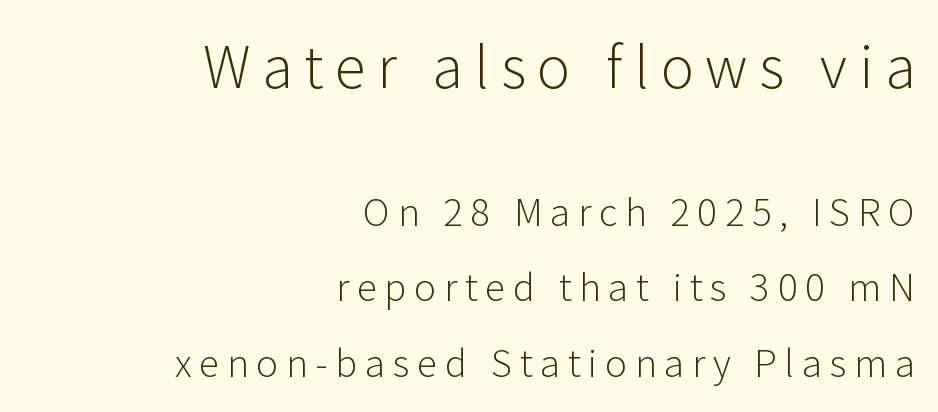
The image shows 56 px light sans-serif type, upright; set right-aligned, loose line spacing (2.05x), unusually wide letter spacing (+0.21 em), not underlined; the first (top) block is 1.51x larger; low stroke contrast and a medium x-height.
